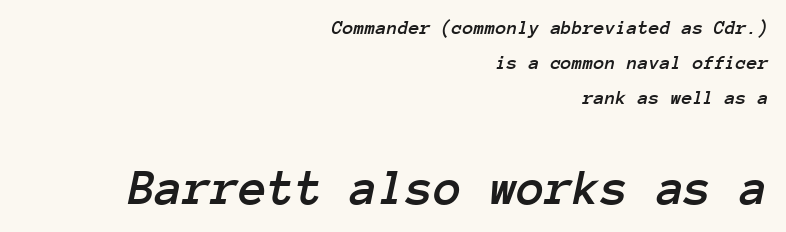
In CSS terms this would be text-align: right. Caption: standard tracking, unaltered. You could count columns in this text — the font is strictly monospaced. Type without underlining.
